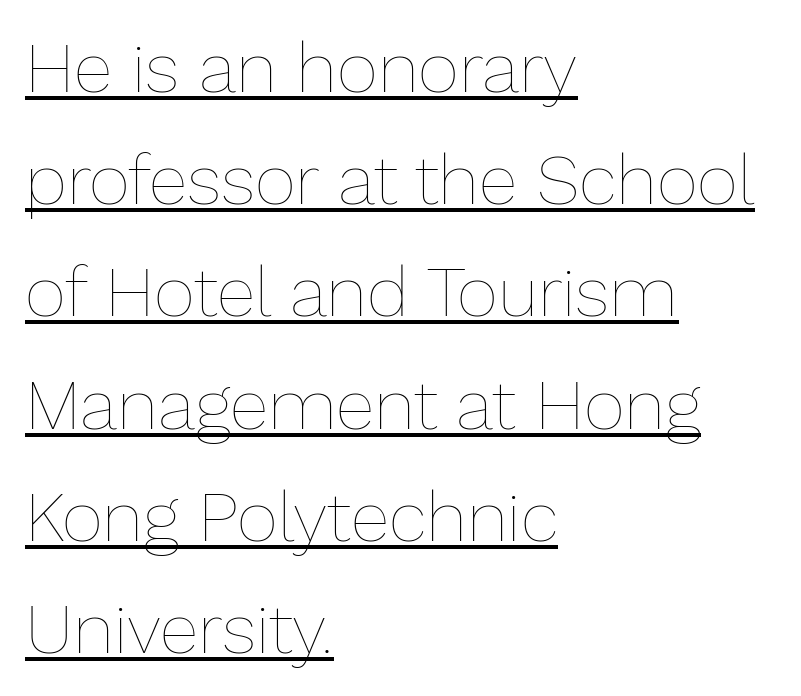
The image shows 71 px thin type, upright; set left-aligned, normal line spacing (1.58x), normal letter spacing, underlined; low stroke contrast and a medium x-height.
